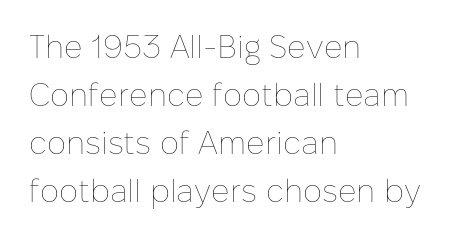
The strokes carry an ordinary text weight at most. Has an underline been added? It has not. The line-height multiplier appears to be the usual default. The typography opts for an upright posture over an oblique one. This sample has the flowing, uneven cadence of proportional lettering.
